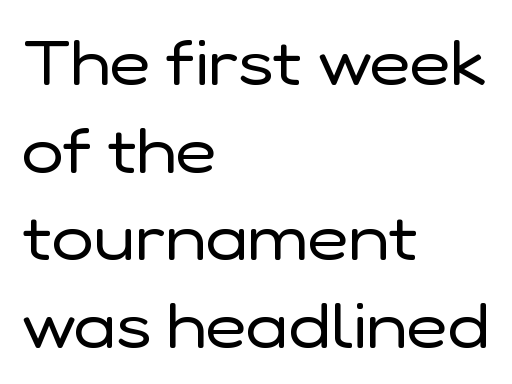
The image shows 63 px regular-weight sans-serif type, upright; set left-aligned, normal line spacing (1.39x), normal letter spacing, not underlined; low stroke contrast and a medium x-height.
